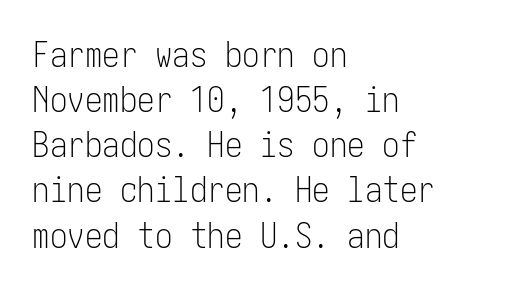
The image shows 35 px light, condensed sans-serif type, upright; set left-aligned, normal line spacing (1.29x), normal letter spacing, not underlined; low stroke contrast and a medium x-height.
